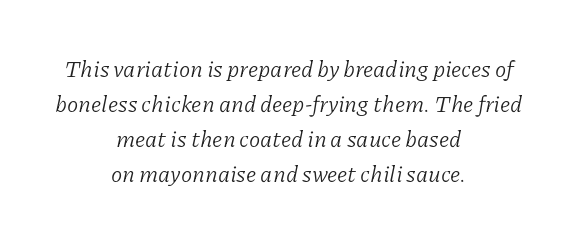
Q: Is the text bold? A: No.
Q: Is the text italic (slanted)? A: Yes, it leans right by about 11 degrees.
Q: Is the text underlined? A: No.
Q: How is the paragraph aligned? A: Centered.
Q: Is the spacing between letters normal or unusually wide? A: Normal.
Q: Is the spacing between lines tight, normal or loose? A: Normal.
